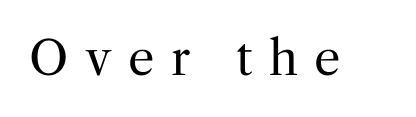
{"serif": "yes", "italic": "no", "bold": "no", "weight": "regular", "width": "normal", "stroke_contrast": "medium", "x_height": "medium", "monospaced": "no", "underline": "no", "letter_spacing": "wide", "letter_spacing_em": 0.35, "glyph_px": 47}
